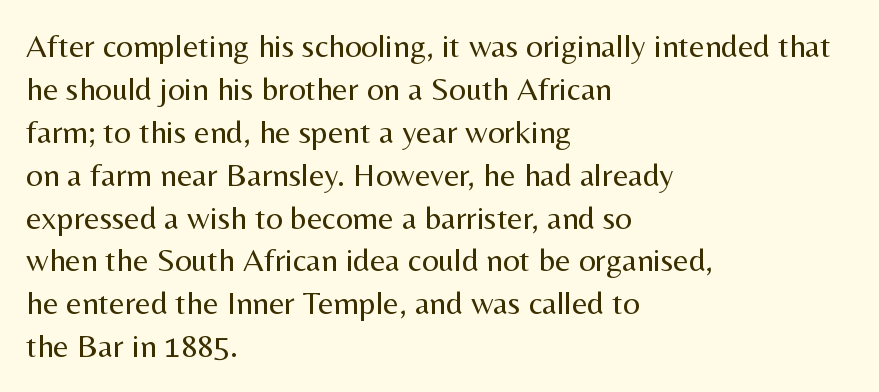
Only glyphs here, with clear space below each row. The compositor pushed each line to the left boundary. Is the type heavy? It reads as light-to-regular instead. These lines are composed in type without serifs. In terms of letterspacing, this is plain default setting.
